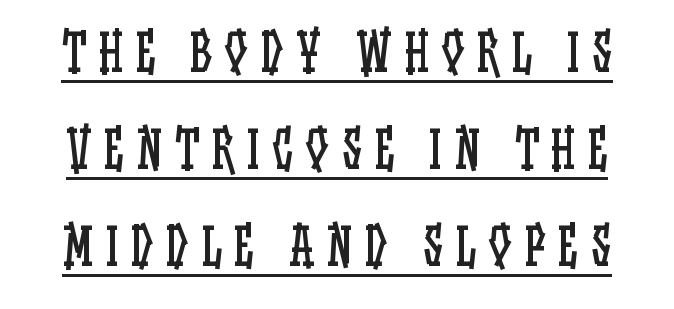
{"italic": "no", "bold": "no", "weight": "regular", "width": "condensed", "stroke_contrast": "low", "x_height": "large", "monospaced": "no", "underline": "yes", "line_spacing": "loose", "line_spacing_ratio": 1.94, "letter_spacing": "wide", "letter_spacing_em": 0.26, "glyph_px": 50}
